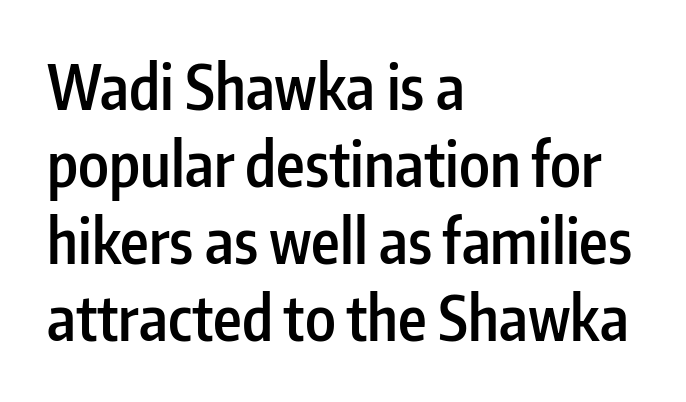
Tracking value appears to be zero — textbook default spacing. Nothing sits at the stroke ends, so this counts as sans-serif. Horizontal alignment here is leftward, the default for most running prose. These lines carry some extra weight — a demibold, not a full bold. It's the straight-up-and-down kind of type.
